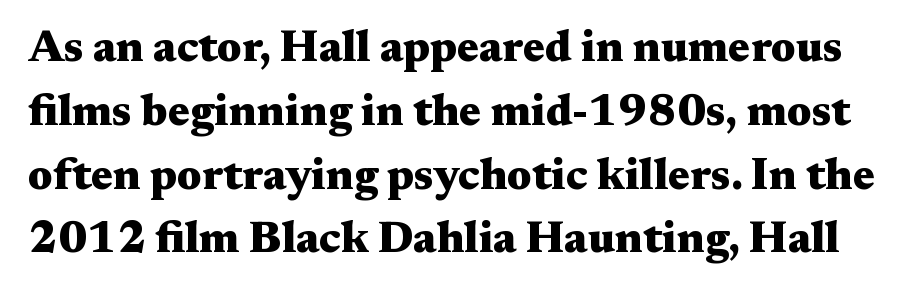
The image shows 44 px heavy, wide serif type, upright; set normal line spacing (1.45x), normal letter spacing, not underlined; medium stroke contrast and a medium x-height.
